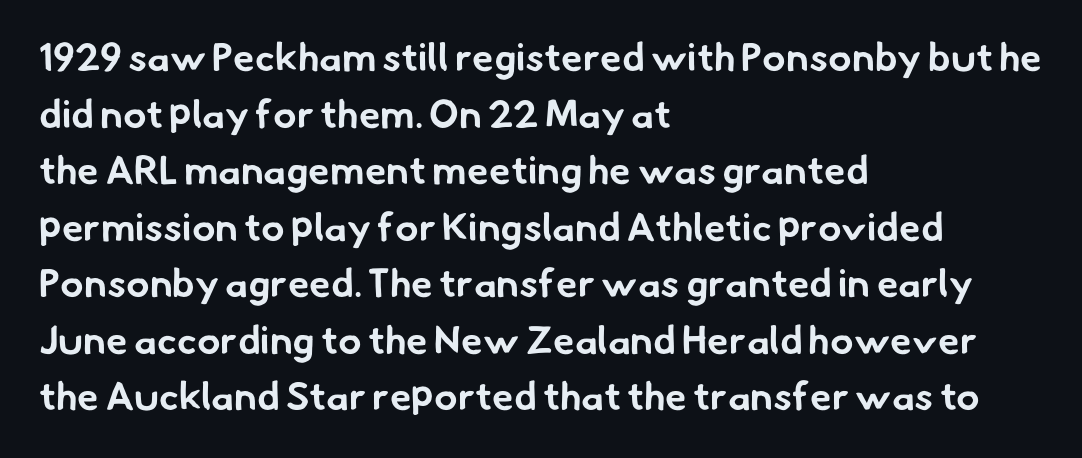
The designer went with a sans here, leaving each stem footless. Successive baselines arrive at the customary interval. Layout note: lines flush left. You could not count columns in this text — the font is proportionally spaced. Emphasis by weight is at full strength: bold.
